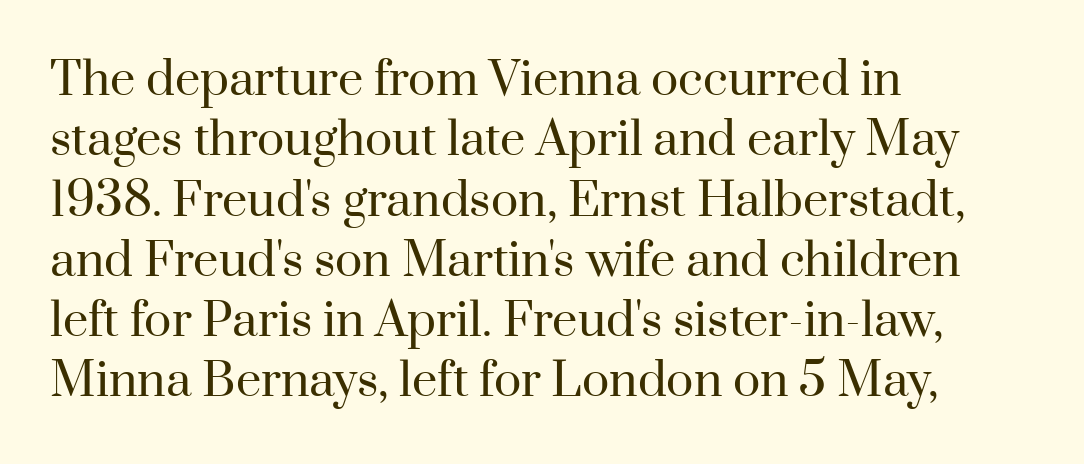
The image shows 45 px regular-weight serif type, upright; set left-aligned, normal line spacing (1.34x), normal letter spacing, not underlined; high stroke contrast and a small x-height.
